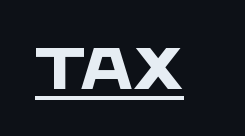
Q: Is the text bold? A: Yes.
Q: Is the typeface a serif or a sans-serif typeface? A: Sans-serif.
Q: Is the text underlined? A: Yes.
Q: Is the spacing between letters normal or unusually wide? A: Normal.
Q: Width (condensed, normal, or wide)? A: Wide.
Q: Stroke contrast? A: Low.
Q: x-height? A: Large.
Q: Monospaced? A: No.
